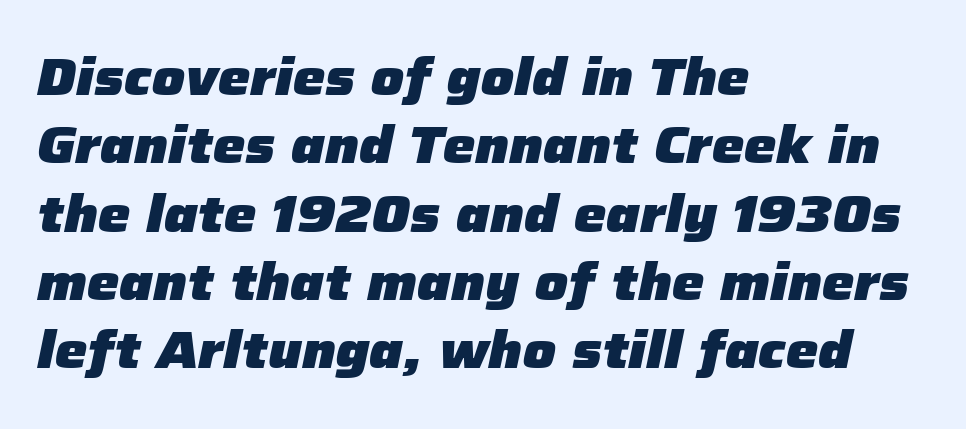
{"italic": "yes", "lean": "right", "slant_degrees": 12, "bold": "yes", "weight": "heavy", "width": "normal", "stroke_contrast": "low", "x_height": "medium", "monospaced": "no", "underline": "no", "align": "left", "line_spacing": "normal", "line_spacing_ratio": 1.34, "letter_spacing": "normal", "letter_spacing_em": 0.0, "glyph_px": 51}
